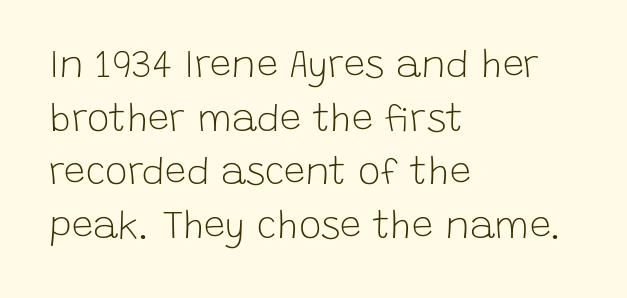
Q: Is the text bold? A: No.
Q: Is the text italic (slanted)? A: No, it is upright.
Q: Is the typeface a serif or a sans-serif typeface? A: Sans-serif.
Q: Is the text underlined? A: No.
Q: How is the paragraph aligned? A: Left-aligned.
Q: Is the spacing between letters normal or unusually wide? A: Normal.
Q: Is the spacing between lines tight, normal or loose? A: Normal.
Q: Width (condensed, normal, or wide)? A: Normal.
Q: Stroke contrast? A: Low.
Q: x-height? A: Large.
Q: Monospaced? A: No.
